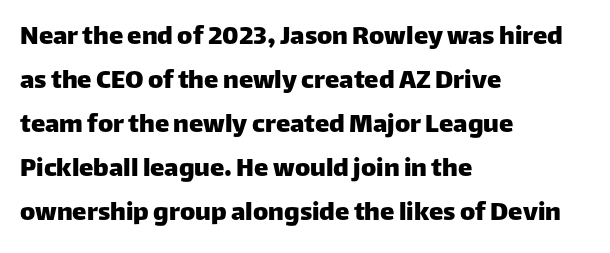
The image shows 29 px sans-serif type, upright; set left-aligned, normal line spacing (1.52x), normal letter spacing, not underlined; low stroke contrast and a large x-height.
